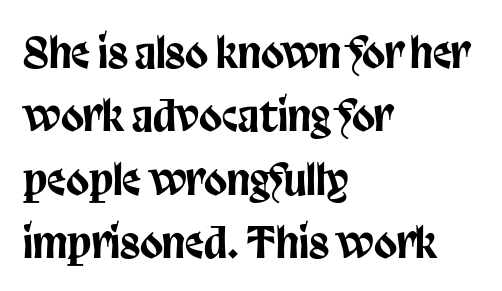
The image shows 42 px condensed sans-serif type, upright; set left-aligned, normal line spacing (1.51x), normal letter spacing, not underlined; low stroke contrast and a large x-height.
